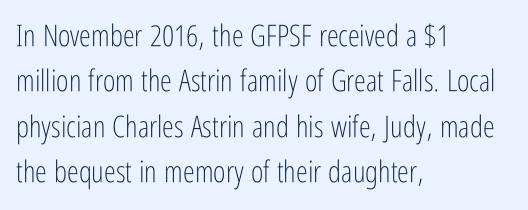
{"serif": "no", "italic": "no", "bold": "no", "weight": "light", "width": "condensed", "stroke_contrast": "low", "x_height": "medium", "monospaced": "no", "underline": "no", "align": "left", "line_spacing": "normal", "line_spacing_ratio": 1.51, "letter_spacing": "normal", "letter_spacing_em": 0.0, "glyph_px": 30}
